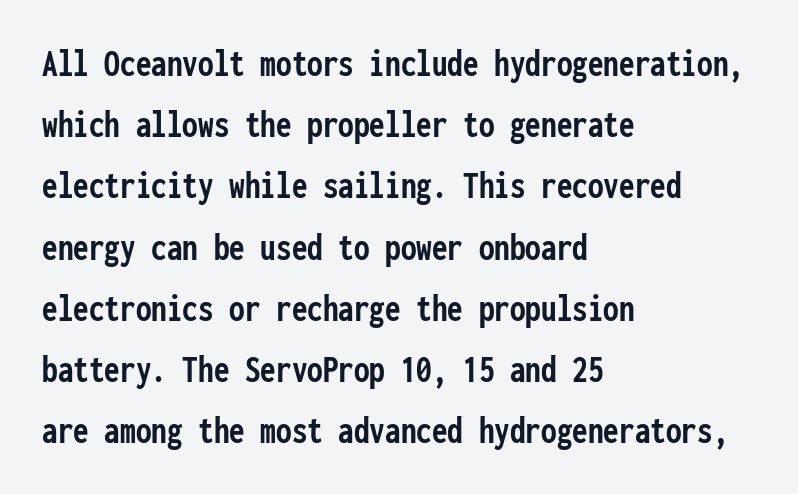
This sample is left-justified, so line endings fall wherever the words run out. This rendering features lettering with no underline. This sample uses an upright cut, with every glyph sitting square on the baseline. Does the weight exceed regular? Yes, all the way to bold. Check where the strokes stop: nothing finishes them off — pure sans.
